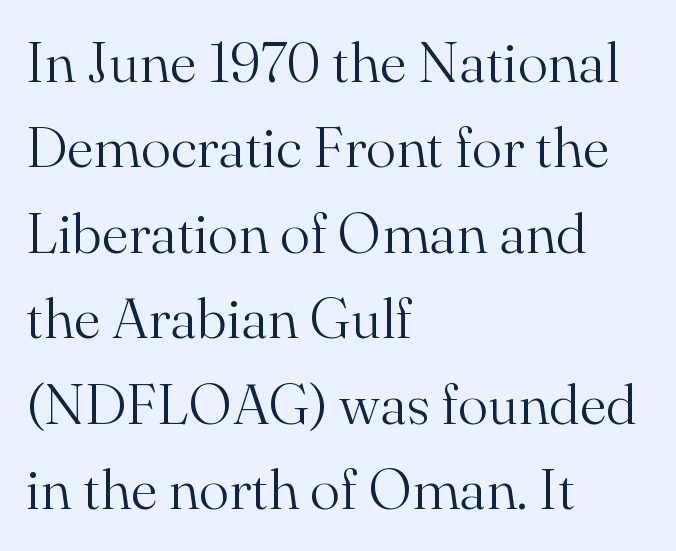
No extra ink here — the face is not bold. Every character sits straight up, as roman type does. Short and long lines alike share a common starting point at left. The string is rendered with underlining switched off. Short note: letters normally spaced. The vertical gap from one line to the next is medium.
